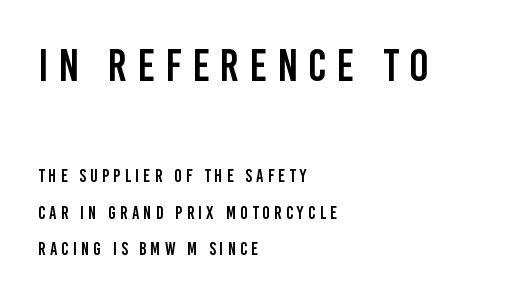
Check where the strokes stop: nothing finishes them off — pure sans. Glyph-to-glyph distance is far greater than everyday printed text. The compositor pushed each line to the left boundary. Size contrast runs from large at the top to small at the bottom. Students, observe: this is what heavily led, spacious text looks like.
